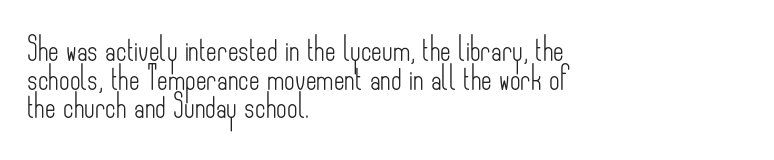
Beneath every word, the page is bare. On a weight scale, this lands at 450 or below. Look at the tracking — it's just the regular setting, nothing added. The typesetter chose a ragged-right arrangement here. Upright lettering throughout.
